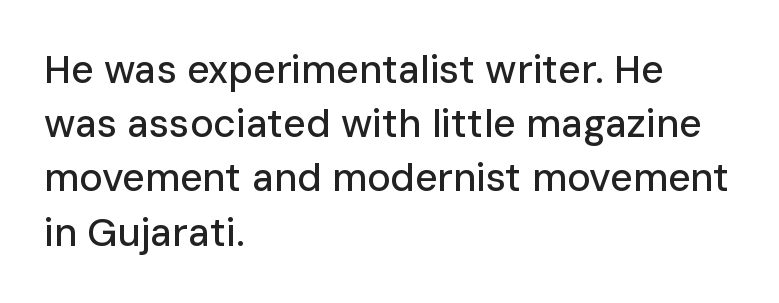
Q: Is the text italic (slanted)? A: No, it is upright.
Q: Is the typeface a serif or a sans-serif typeface? A: Sans-serif.
Q: Is the text underlined? A: No.
Q: How is the paragraph aligned? A: Left-aligned.
Q: Is the spacing between letters normal or unusually wide? A: Normal.
Q: Is the spacing between lines tight, normal or loose? A: Normal.
Q: Width (condensed, normal, or wide)? A: Normal.
Q: Stroke contrast? A: Low.
Q: x-height? A: Medium.
Q: Monospaced? A: No.
